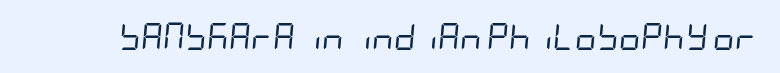
Q: Is the text bold? A: No.
Q: Is the text italic (slanted)? A: Yes, it leans right by about 5 degrees.
Q: Is the text underlined? A: No.
Q: Is the spacing between letters normal or unusually wide? A: Normal.
